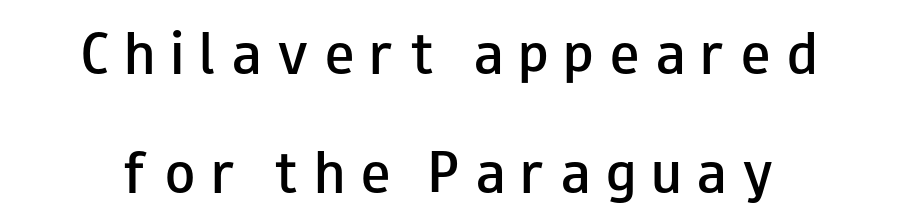
Q: Is the text bold? A: Semi-bold.
Q: Is the text italic (slanted)? A: No, it is upright.
Q: Is the typeface a serif or a sans-serif typeface? A: Sans-serif.
Q: Is the text underlined? A: No.
Q: Is the spacing between letters normal or unusually wide? A: Unusually wide.
Q: Is the spacing between lines tight, normal or loose? A: Loose.
Q: Width (condensed, normal, or wide)? A: Wide.
Q: Stroke contrast? A: Low.
Q: x-height? A: Small.
Q: Monospaced? A: No.
